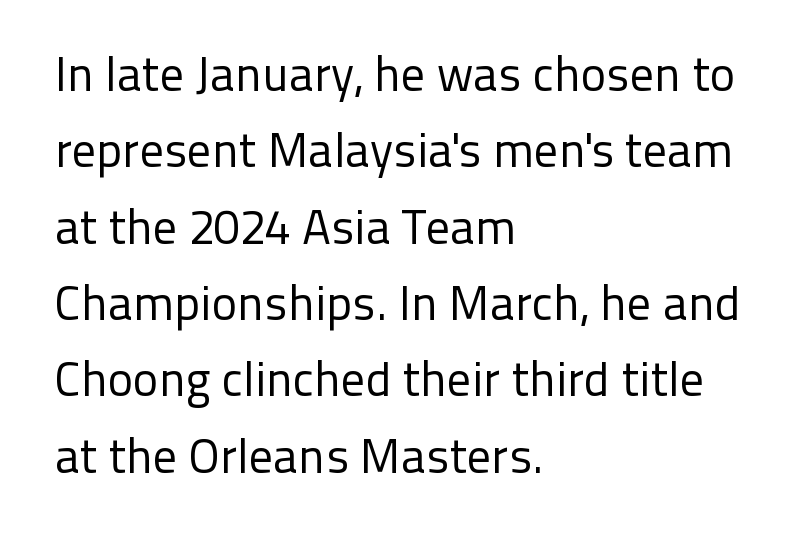
Q: Is the text bold? A: No.
Q: Is the text italic (slanted)? A: No, it is upright.
Q: Is the typeface a serif or a sans-serif typeface? A: Sans-serif.
Q: Is the text underlined? A: No.
Q: How is the paragraph aligned? A: Left-aligned.
Q: Is the spacing between letters normal or unusually wide? A: Normal.
Q: Is the spacing between lines tight, normal or loose? A: Normal.
Q: Width (condensed, normal, or wide)? A: Normal.
Q: Stroke contrast? A: Low.
Q: x-height? A: Medium.
Q: Monospaced? A: No.
